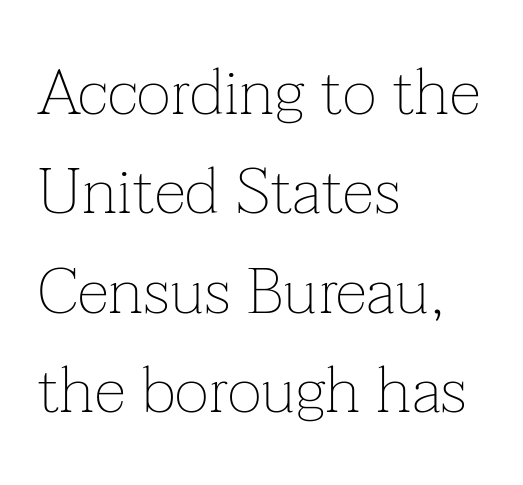
{"serif": "yes", "italic": "no", "bold": "no", "weight": "thin", "width": "normal", "stroke_contrast": "low", "x_height": "medium", "monospaced": "no", "underline": "no", "align": "left", "line_spacing": "normal", "line_spacing_ratio": 1.53, "letter_spacing": "normal", "letter_spacing_em": 0.0, "glyph_px": 65}
